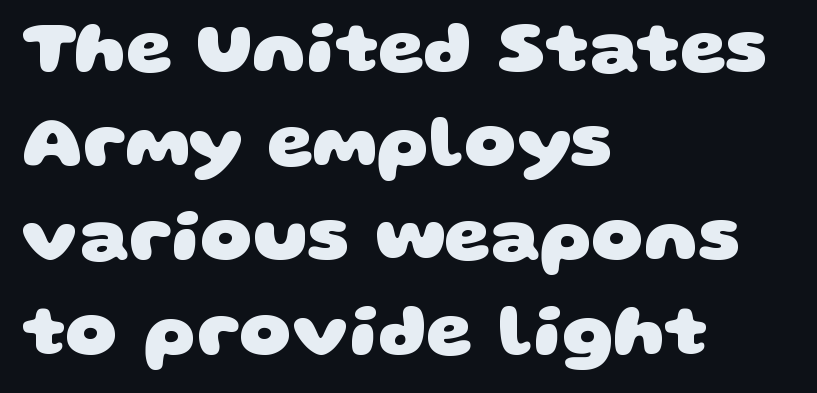
The image shows 73 px heavy, wide sans-serif type; set left-aligned, normal line spacing (1.29x), normal letter spacing, not underlined; low stroke contrast and a large x-height.
